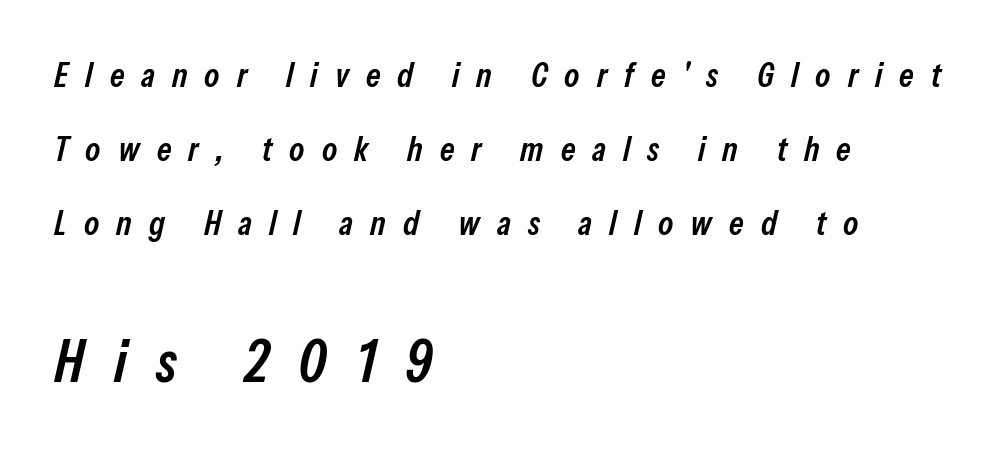
The specimen omits any rule beneath the text block's lines. Do the characters align in a grid? No, the font is proportional. Leftover space on each line is placed entirely after the last word. You could fit nearly another row in the gap between these rows.
